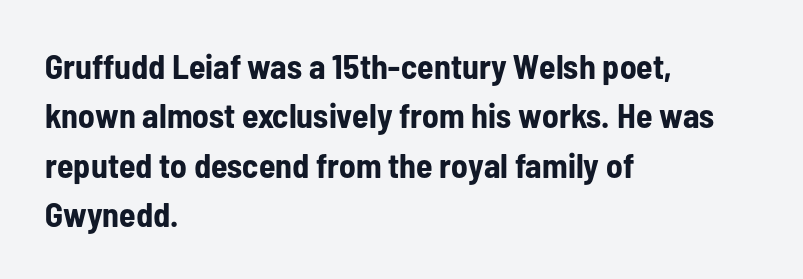
{"serif": "no", "italic": "no", "bold": "yes", "weight": "bold", "width": "condensed", "stroke_contrast": "low", "x_height": "medium", "monospaced": "no", "underline": "no", "align": "left", "line_spacing": "normal", "line_spacing_ratio": 1.45, "letter_spacing": "normal", "letter_spacing_em": 0.0, "glyph_px": 34}
